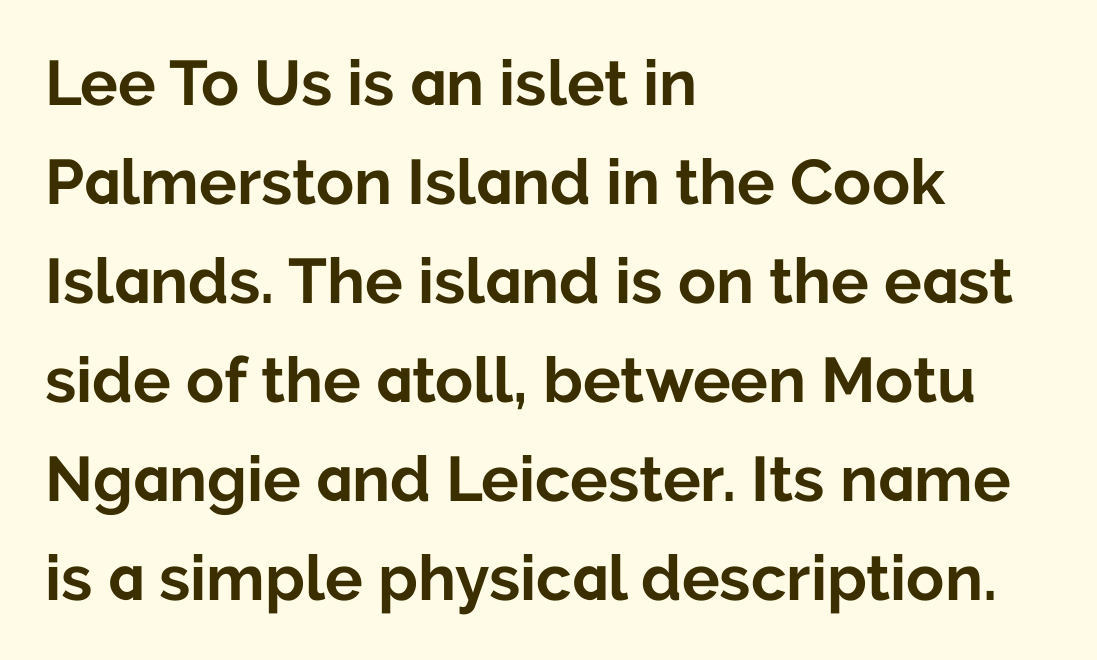
{"serif": "no", "italic": "no", "bold": "yes", "weight": "bold", "width": "normal", "stroke_contrast": "low", "x_height": "medium", "monospaced": "no", "underline": "no", "align": "left", "line_spacing": "normal", "line_spacing_ratio": 1.57, "letter_spacing": "normal", "letter_spacing_em": 0.0, "glyph_px": 63}
